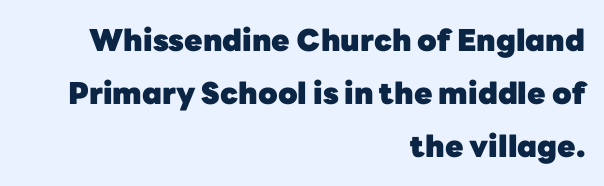
Q: Is the text bold? A: Yes.
Q: Is the text italic (slanted)? A: No, it is upright.
Q: Is the typeface a serif or a sans-serif typeface? A: Sans-serif.
Q: Is the text underlined? A: No.
Q: How is the paragraph aligned? A: Right-aligned.
Q: Is the spacing between letters normal or unusually wide? A: Normal.
Q: Width (condensed, normal, or wide)? A: Normal.
Q: Stroke contrast? A: Low.
Q: x-height? A: Medium.
Q: Monospaced? A: No.
